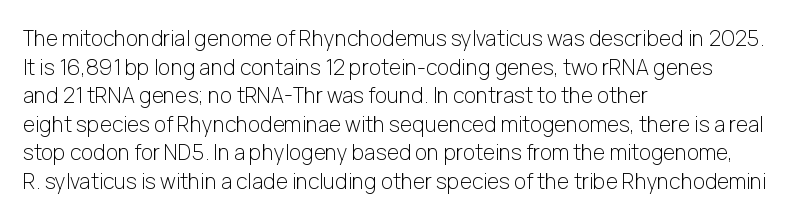
Q: Is the text bold? A: No.
Q: Is the text italic (slanted)? A: No, it is upright.
Q: Is the text underlined? A: No.
Q: How is the paragraph aligned? A: Left-aligned.
Q: Is the spacing between letters normal or unusually wide? A: Normal.
Q: Is the spacing between lines tight, normal or loose? A: Normal.
